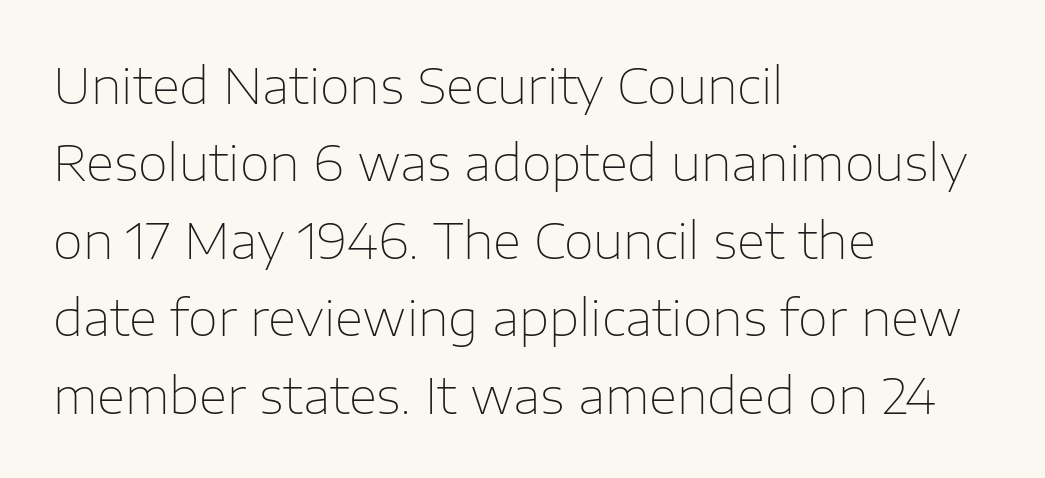
Q: Is the text bold? A: No.
Q: Is the text italic (slanted)? A: No, it is upright.
Q: Is the typeface a serif or a sans-serif typeface? A: Sans-serif.
Q: Is the text underlined? A: No.
Q: How is the paragraph aligned? A: Left-aligned.
Q: Is the spacing between letters normal or unusually wide? A: Normal.
Q: Is the spacing between lines tight, normal or loose? A: Normal.
Q: Width (condensed, normal, or wide)? A: Normal.
Q: Stroke contrast? A: Low.
Q: x-height? A: Medium.
Q: Monospaced? A: No.
